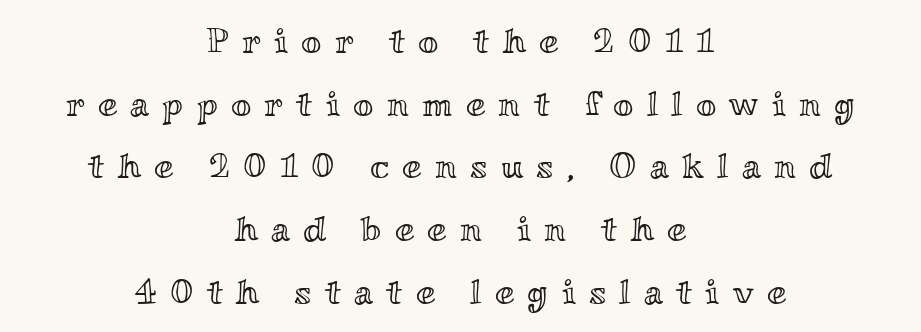
Caption: multi-line text, centered on the measure. The letters are spread apart with noticeably loose tracking. Nope, not italic — everything's standing straight. Only glyphs here, with clear space below each row.
